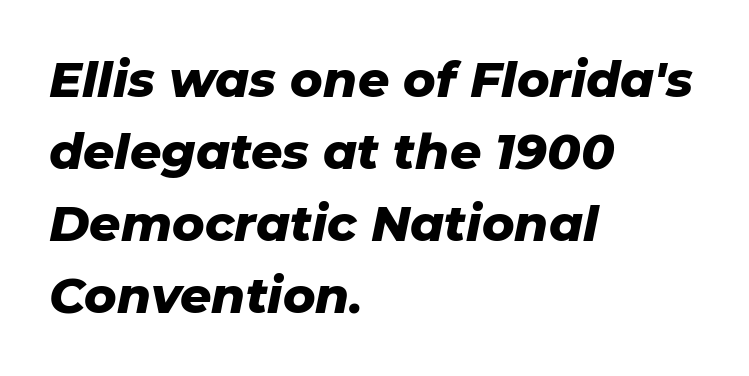
If you drew a line through each stem, it would be angled. This sample has the flowing, uneven cadence of proportional lettering. The specimen omits any rule beneath the text block's lines. Honestly, the letter spacing is just normal — you wouldn't notice it.
